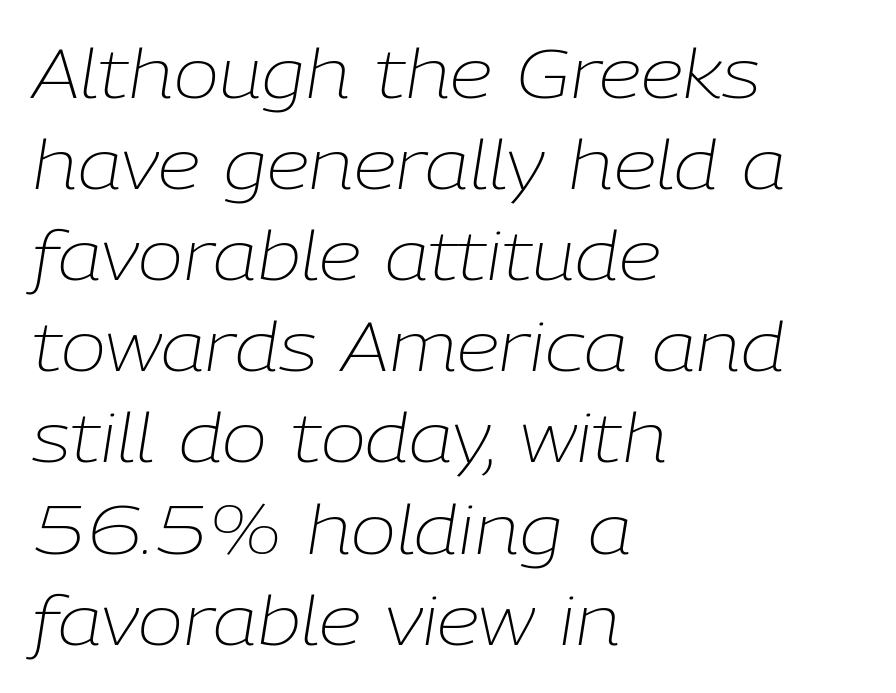
This rendering uses left alignment, leaving the right contour irregular. Slant detected: the letters are inclined. Tracking value appears to be zero — textbook default spacing. Each letter keeps its own natural width here, so spacing adapts to shape. Is the stroke heavy? The answer is a plain regular-or-lighter. Type without underlining.
